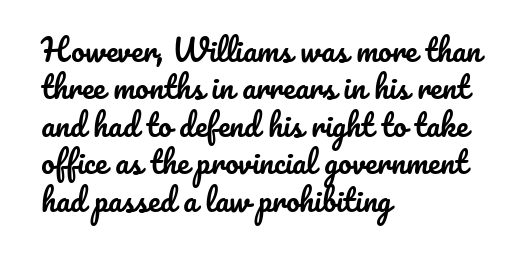
{"width": "normal", "stroke_contrast": "low", "x_height": "small", "monospaced": "no", "underline": "no", "align": "left", "line_spacing": "normal", "line_spacing_ratio": 1.25, "letter_spacing": "normal", "letter_spacing_em": 0.0, "glyph_px": 30}
